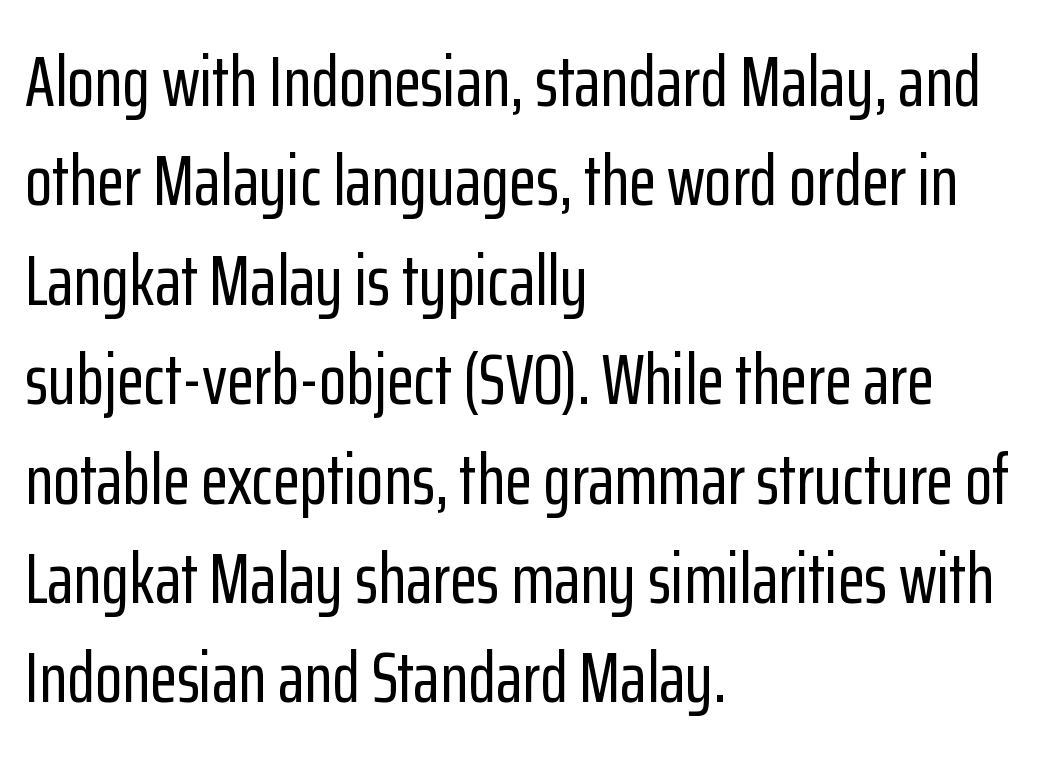
This sample is left-justified, so line endings fall wherever the words run out. Tall strokes in this sample are plumb rather than angled. The type family on display is of the sans-serif kind. Here the designer chose a conventional face with non-uniform glyph widths. The zone under the glyphs is completely vacant.
